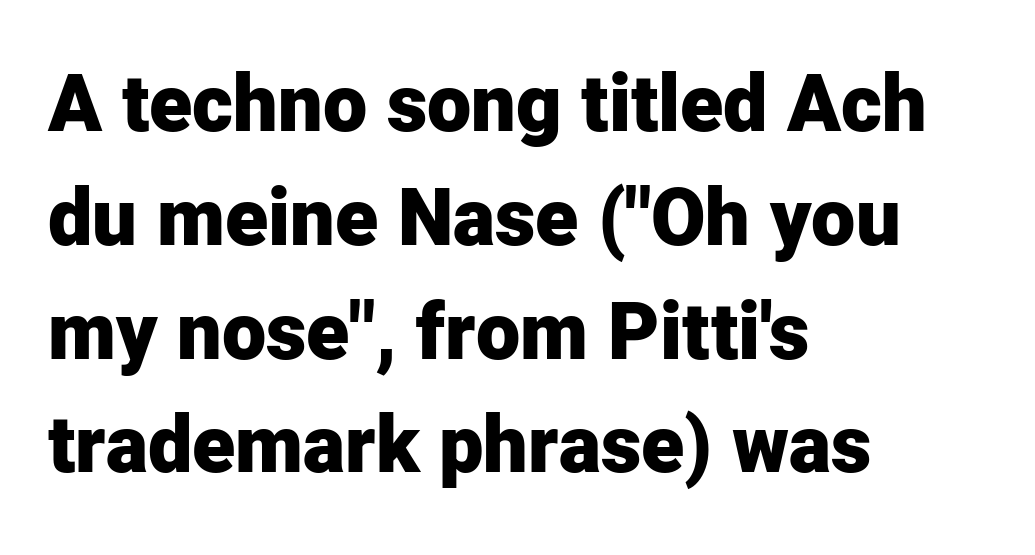
The image shows 79 px heavy sans-serif type, upright; set left-aligned, normal line spacing (1.44x), normal letter spacing, not underlined; low stroke contrast and a medium x-height.
